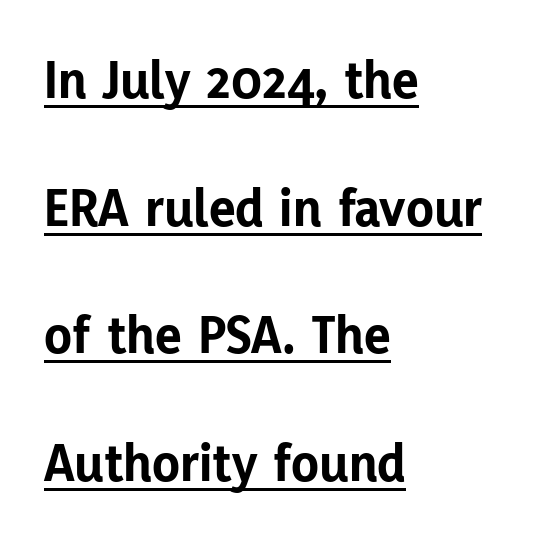
Does the weight exceed regular? Yes, all the way to bold. Regarding serifs, this sample does without them. Upright lettering throughout. Visually the block forms a straight wall on the left and a jagged coastline on the right. Notice the wide empty band between every row — that's loose leading.
